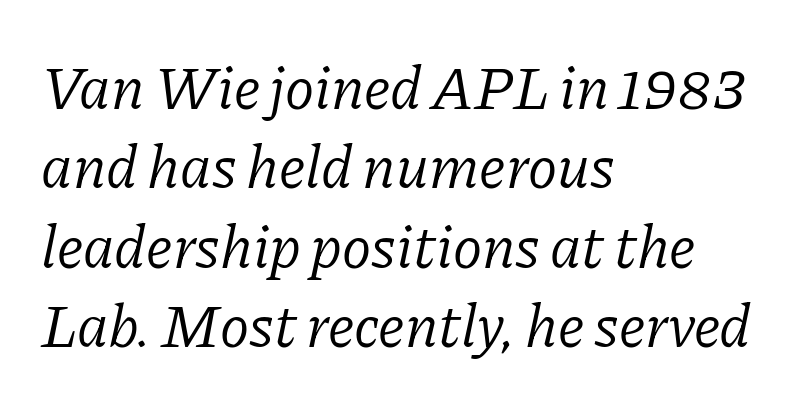
{"serif": "yes", "italic": "yes", "lean": "right", "slant_degrees": 11, "bold": "no", "weight": "light", "width": "normal", "stroke_contrast": "low", "x_height": "medium", "monospaced": "no", "underline": "no", "align": "left", "line_spacing": "normal", "line_spacing_ratio": 1.3, "letter_spacing": "normal", "letter_spacing_em": 0.0, "glyph_px": 61}
